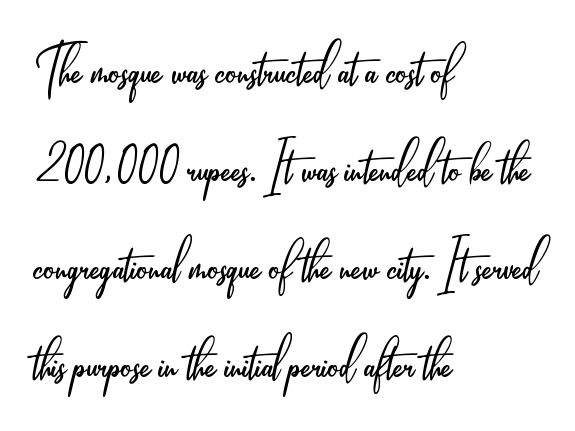
Q: Is the text bold? A: No.
Q: Is the text italic (slanted)? A: Yes.
Q: Is the typeface a serif or a sans-serif typeface? A: Sans-serif.
Q: Is the text underlined? A: No.
Q: How is the paragraph aligned? A: Left-aligned.
Q: Is the spacing between letters normal or unusually wide? A: Normal.
Q: Is the spacing between lines tight, normal or loose? A: Normal.
Q: Width (condensed, normal, or wide)? A: Condensed.
Q: Stroke contrast? A: Low.
Q: x-height? A: Small.
Q: Monospaced? A: No.
